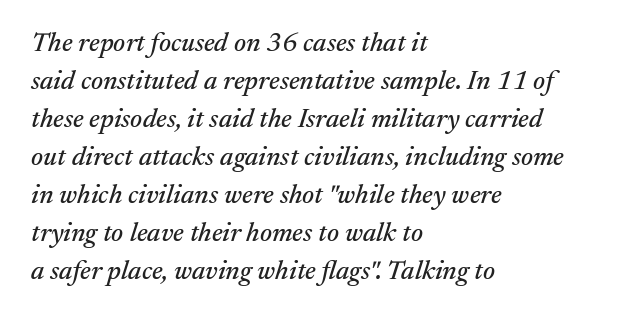
{"italic": "yes", "lean": "right", "slant_degrees": 17, "underline": "no", "align": "left", "line_spacing": "normal", "line_spacing_ratio": 1.41, "letter_spacing": "normal", "letter_spacing_em": 0.0, "glyph_px": 27}
